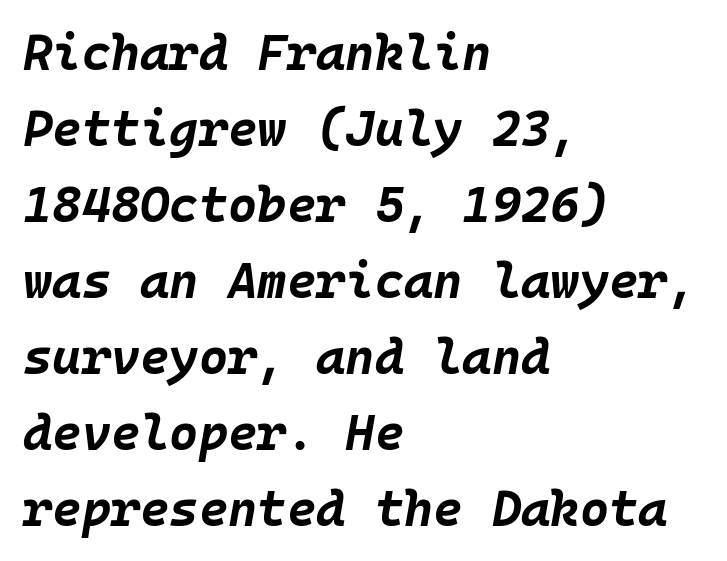
Q: Is the text bold? A: Yes.
Q: Is the text italic (slanted)? A: Yes, it leans right by about 10 degrees.
Q: Is the text underlined? A: No.
Q: How is the paragraph aligned? A: Left-aligned.
Q: Is the spacing between letters normal or unusually wide? A: Normal.
Q: Is the spacing between lines tight, normal or loose? A: Normal.
Q: Width (condensed, normal, or wide)? A: Normal.
Q: Stroke contrast? A: Low.
Q: x-height? A: Large.
Q: Monospaced? A: Yes.
